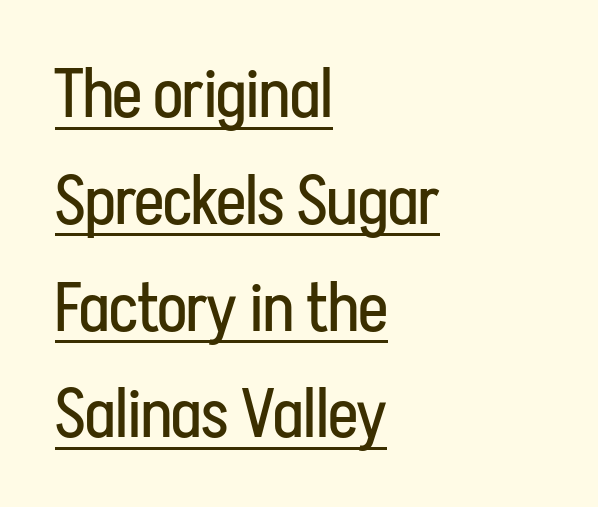
{"serif": "no", "italic": "no", "bold": "no", "weight": "regular", "width": "condensed", "stroke_contrast": "low", "x_height": "medium", "monospaced": "no", "underline": "yes", "align": "left", "line_spacing": "normal", "line_spacing_ratio": 1.57, "letter_spacing": "normal", "letter_spacing_em": 0.0, "glyph_px": 68}
